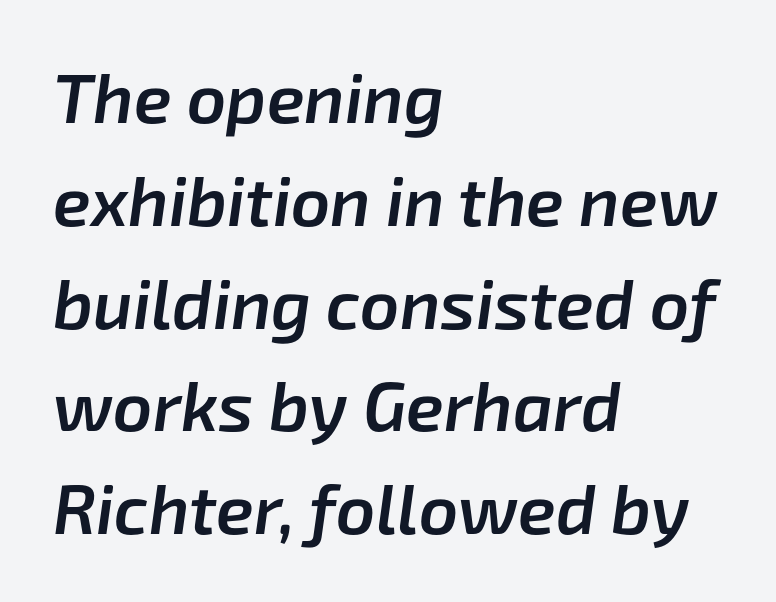
The image shows 69 px semibold type, italic (leaning right); set left-aligned, normal line spacing (1.49x), normal letter spacing, not underlined; low stroke contrast and a medium x-height.
